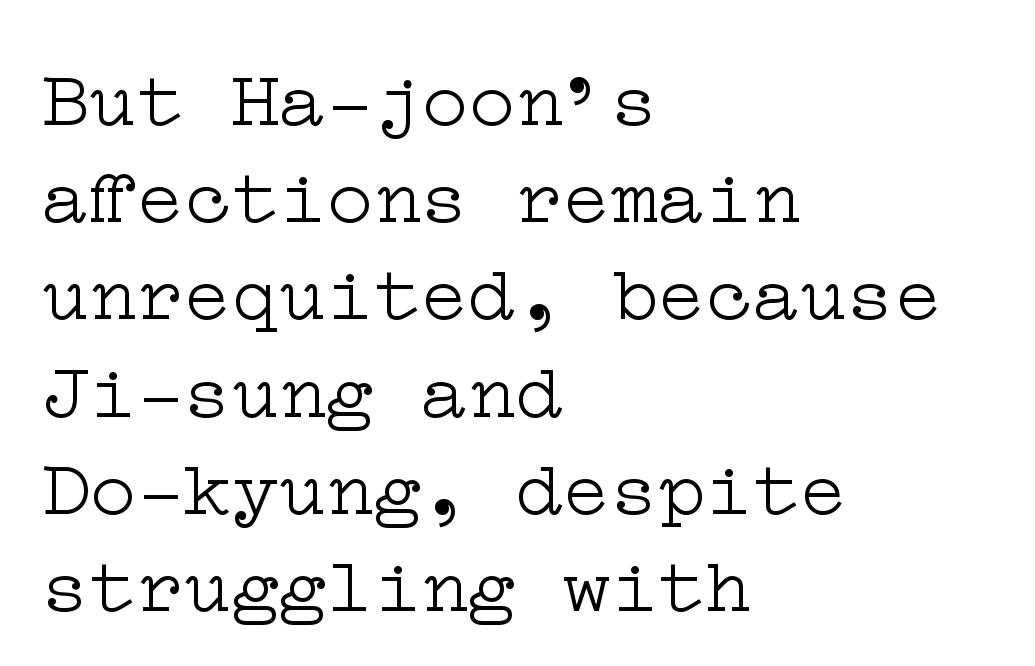
The image shows 79 px light, wide serif type, upright; set left-aligned, line spacing 1.23x, normal letter spacing, not underlined; low stroke contrast and a medium x-height.
